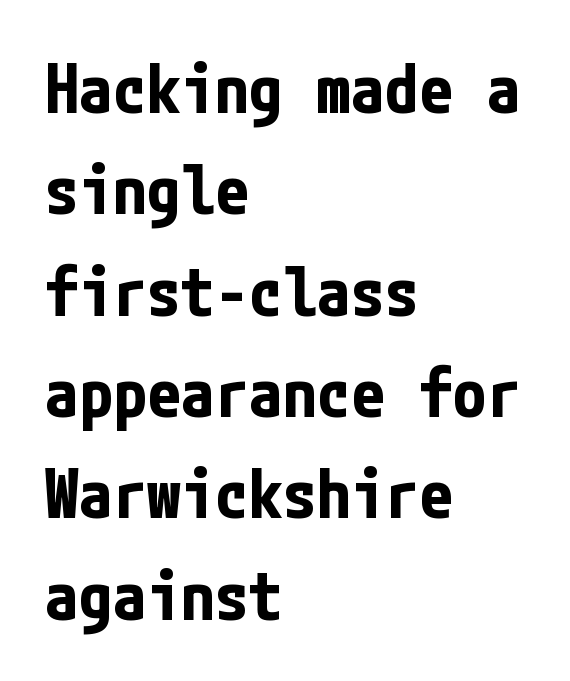
The image shows 68 px bold, condensed sans-serif type, upright; set left-aligned, normal line spacing (1.49x), normal letter spacing, not underlined; low stroke contrast and a medium x-height.
